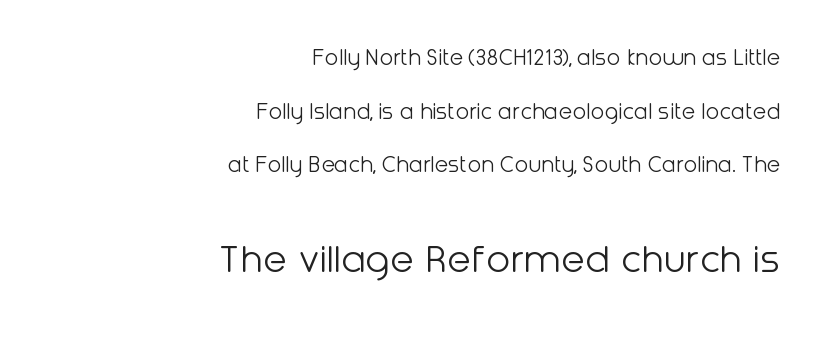
The image shows 44 px light sans-serif type, upright; set right-aligned, loose line spacing (2.15x), normal letter spacing, not underlined; the second (bottom) block is 1.76x larger; low stroke contrast and a medium x-height.
